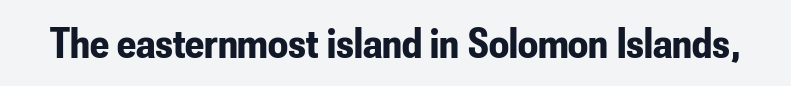
The image shows 44 px bold, condensed sans-serif type, upright; set normal letter spacing, not underlined; low stroke contrast and a small x-height.
